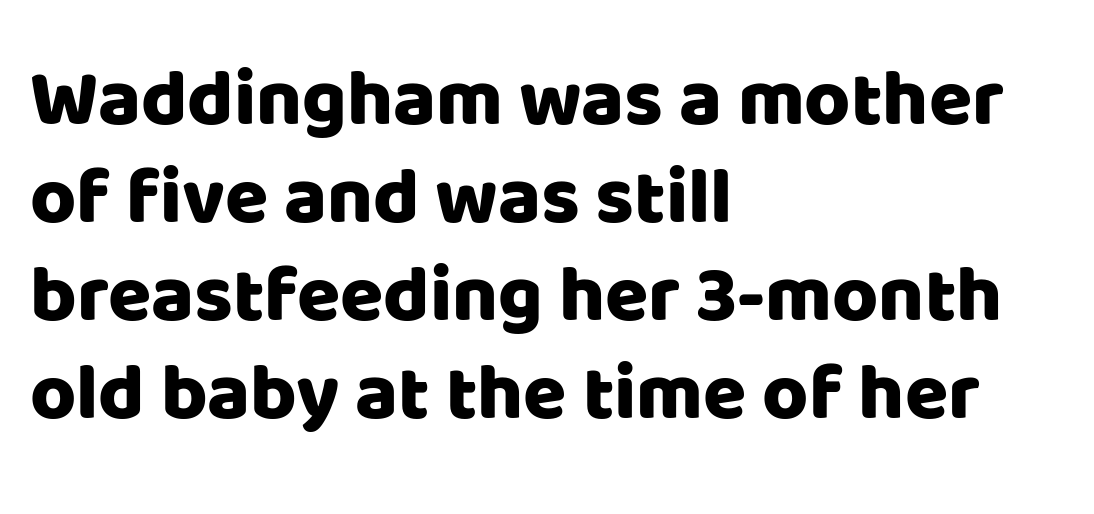
{"serif": "no", "italic": "no", "width": "normal", "stroke_contrast": "low", "x_height": "large", "monospaced": "no", "underline": "no", "align": "left", "line_spacing_ratio": 1.24, "letter_spacing": "normal", "letter_spacing_em": 0.0, "glyph_px": 79}
